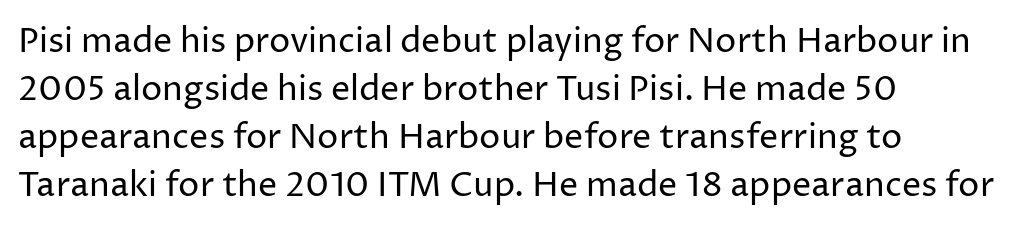
{"serif": "no", "italic": "no", "bold": "no", "weight": "regular", "width": "normal", "stroke_contrast": "low", "x_height": "medium", "monospaced": "no", "underline": "no", "align": "left", "line_spacing": "normal", "line_spacing_ratio": 1.41, "letter_spacing": "normal", "letter_spacing_em": 0.0, "glyph_px": 34}
